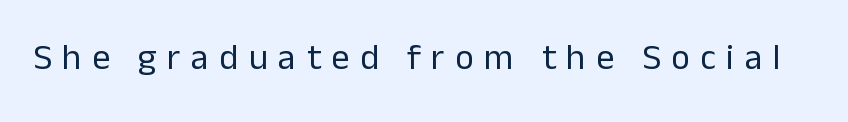
Loose tracking; the words dissolve into strings of separated letters. This sample has the flowing, uneven cadence of proportional lettering. No feet cap the strokes, marking this as sans-serif type. Stroke thickness stays within the range of a standard reading face or lighter. Letters rest on an invisible, unmarked baseline.
